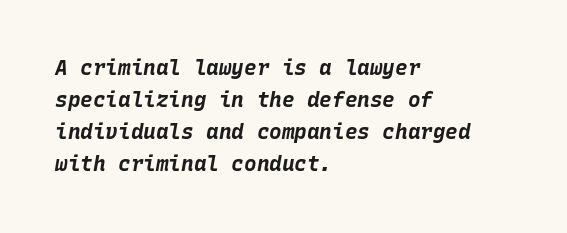
The image shows 21 px bold type, italic (leaning right); set left-aligned, normal line spacing (1.53x), normal letter spacing, not underlined.
